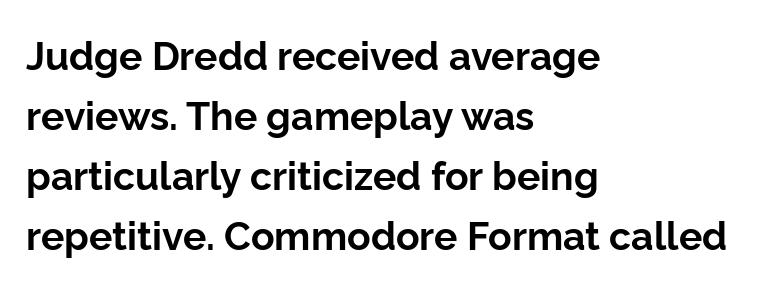
The image shows 39 px bold sans-serif type, upright; set left-aligned, normal line spacing (1.54x), normal letter spacing, not underlined; low stroke contrast and a medium x-height.
